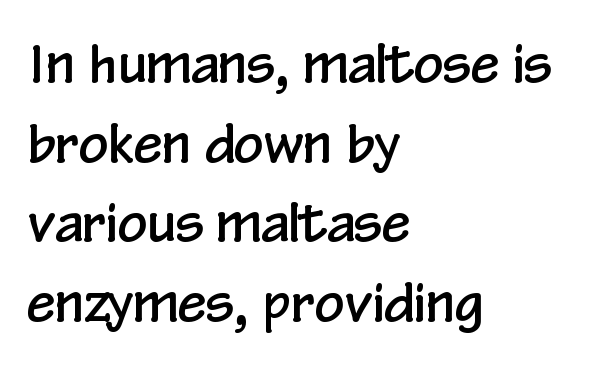
{"serif": "no", "italic": "no", "width": "condensed", "stroke_contrast": "low", "x_height": "medium", "monospaced": "no", "underline": "no", "align": "left", "line_spacing": "normal", "line_spacing_ratio": 1.53, "letter_spacing": "normal", "letter_spacing_em": 0.0, "glyph_px": 52}
